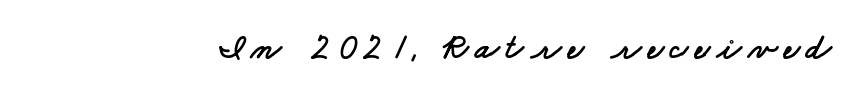
Nothing sits at the stroke ends, so this counts as sans-serif. Here the designer chose a conventional face with non-uniform glyph widths. Each row of text sits above clean, open space.
